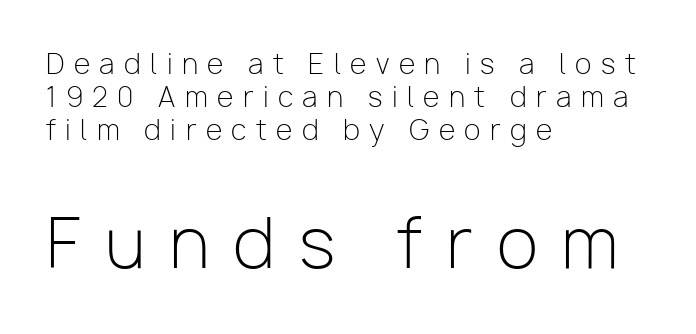
{"serif": "no", "italic": "no", "bold": "no", "weight": "light", "width": "normal", "stroke_contrast": "low", "x_height": "medium", "monospaced": "no", "underline": "no", "align": "left", "line_spacing_ratio": 1.22, "letter_spacing": "wide", "letter_spacing_em": 0.35, "larger_block": "second", "size_ratio": 2.52, "glyph_px": 68}
